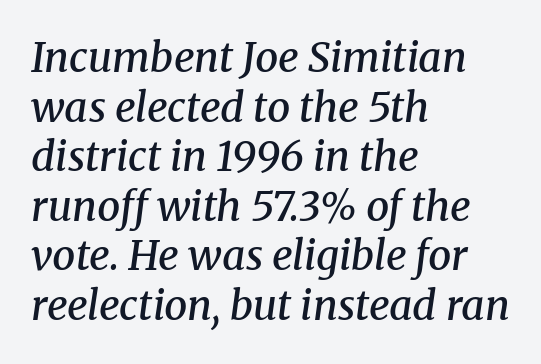
The image shows 41 px semibold serif type, italic (leaning right); set left-aligned, line spacing 1.21x, normal letter spacing, not underlined; medium stroke contrast and a medium x-height.
